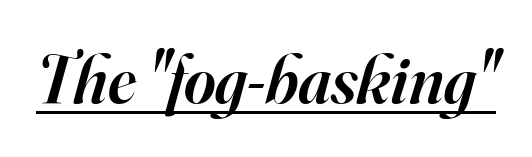
{"serif": "yes", "italic": "yes", "lean": "right", "slant_degrees": 16, "bold": "semi", "weight": "semibold", "width": "normal", "stroke_contrast": "high", "x_height": "small", "monospaced": "no", "underline": "yes", "letter_spacing": "normal", "letter_spacing_em": 0.0, "glyph_px": 68}
